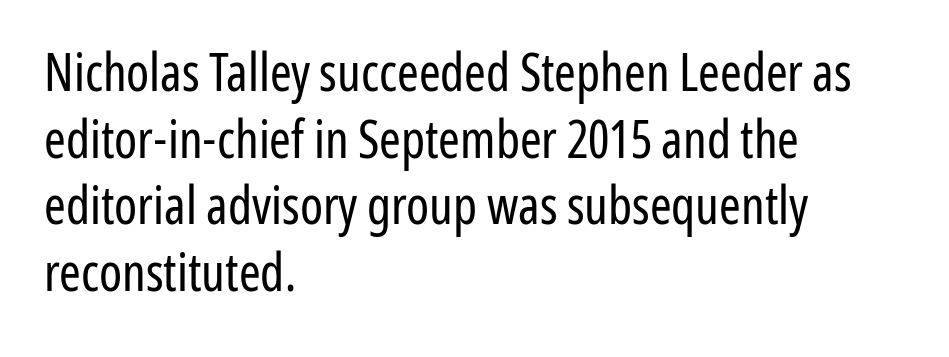
The image shows 52 px regular-weight, condensed sans-serif type, upright; set left-aligned, normal line spacing (1.28x), normal letter spacing, not underlined; low stroke contrast and a medium x-height.
